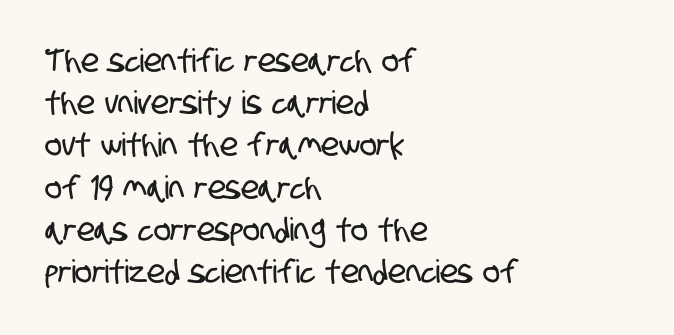
A classic flush-left, rag-right setting is used for this passage. If you measured baseline to baseline, you'd find a middling distance. Look at the tracking — it's just the regular setting, nothing added. In terms of letterform style, serifs are entirely absent.
